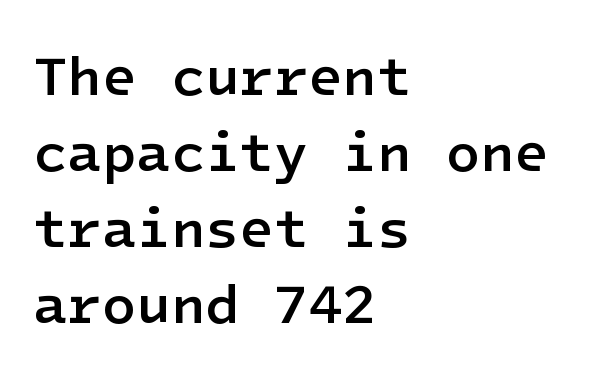
The image shows 56 px semibold sans-serif type, upright; set left-aligned, normal line spacing (1.36x), normal letter spacing, not underlined; low stroke contrast and a medium x-height.
